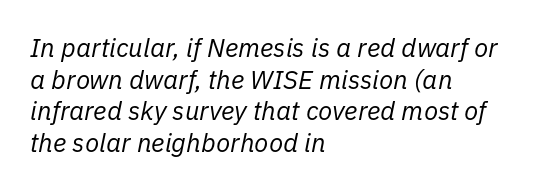
Q: Is the text bold? A: No.
Q: Is the text italic (slanted)? A: Yes, it leans right by about 11 degrees.
Q: Is the text underlined? A: No.
Q: How is the paragraph aligned? A: Left-aligned.
Q: Is the spacing between letters normal or unusually wide? A: Normal.
